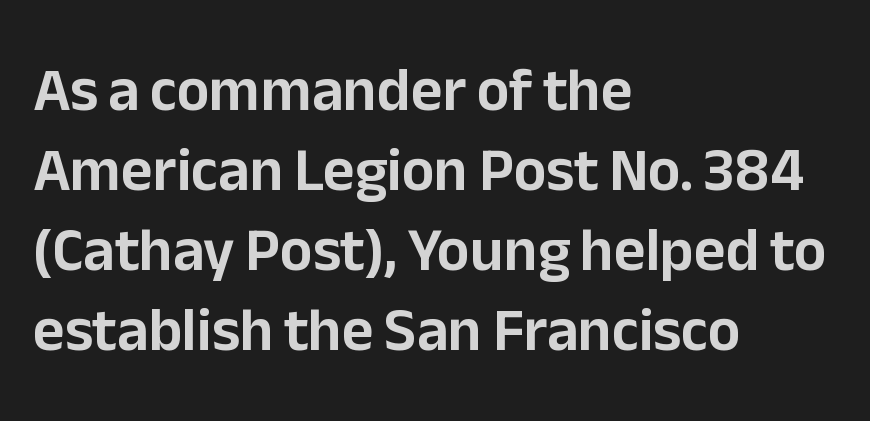
{"serif": "no", "italic": "no", "width": "normal", "stroke_contrast": "low", "x_height": "medium", "monospaced": "no", "underline": "no", "align": "left", "line_spacing": "normal", "line_spacing_ratio": 1.31, "letter_spacing": "normal", "letter_spacing_em": 0.0, "glyph_px": 61}
